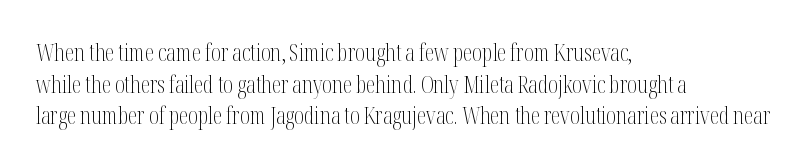
{"italic": "no", "bold": "no", "underline": "no", "align": "left", "line_spacing": "normal", "line_spacing_ratio": 1.37, "letter_spacing": "normal", "letter_spacing_em": 0.0, "glyph_px": 23}
